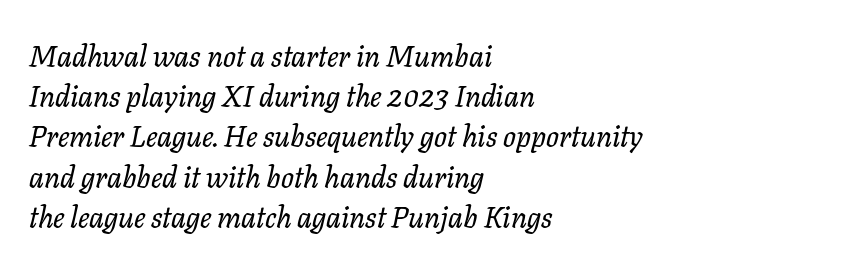
The image shows 30 px serif type, italic (leaning right); set left-aligned, normal line spacing (1.34x), normal letter spacing, not underlined; low stroke contrast and a medium x-height.
